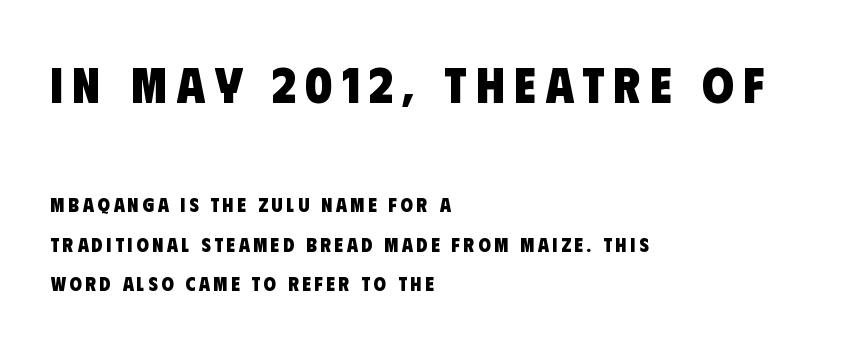
Descender tails drop into unmarked territory. The designer dialed line spacing up above the default. This layout puts the oversized block above and the modest block below. The face used here is proportionally spaced, like ordinary book or web type. The text was rendered using a sans face with plain stroke endings.
